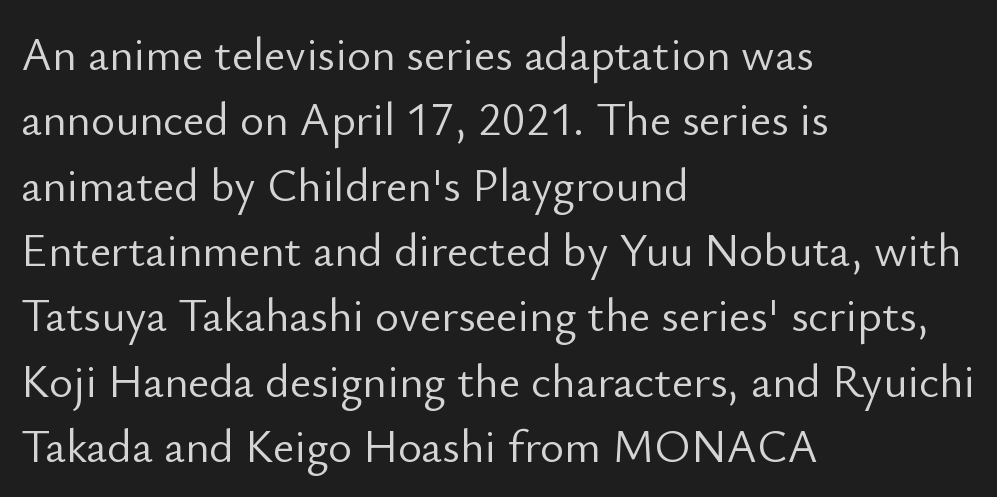
Q: Is the text bold? A: No.
Q: Is the text italic (slanted)? A: No, it is upright.
Q: Is the typeface a serif or a sans-serif typeface? A: Sans-serif.
Q: Is the text underlined? A: No.
Q: How is the paragraph aligned? A: Left-aligned.
Q: Is the spacing between letters normal or unusually wide? A: Normal.
Q: Is the spacing between lines tight, normal or loose? A: Normal.
Q: Width (condensed, normal, or wide)? A: Normal.
Q: Stroke contrast? A: Low.
Q: x-height? A: Small.
Q: Monospaced? A: No.
